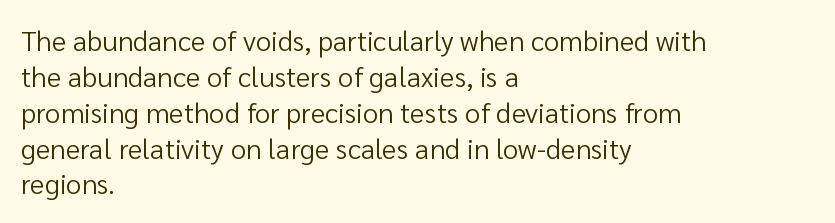
Q: Is the text bold? A: No.
Q: Is the text italic (slanted)? A: No, it is upright.
Q: Is the typeface a serif or a sans-serif typeface? A: Sans-serif.
Q: Is the text underlined? A: No.
Q: How is the paragraph aligned? A: Left-aligned.
Q: Is the spacing between letters normal or unusually wide? A: Normal.
Q: Is the spacing between lines tight, normal or loose? A: Normal.
Q: Width (condensed, normal, or wide)? A: Normal.
Q: Stroke contrast? A: Low.
Q: x-height? A: Medium.
Q: Monospaced? A: No.
